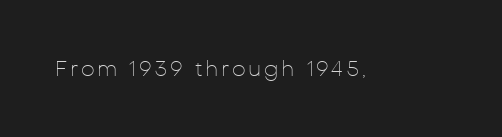
Q: Is the text bold? A: No.
Q: Is the text italic (slanted)? A: No, it is upright.
Q: Is the text underlined? A: No.
